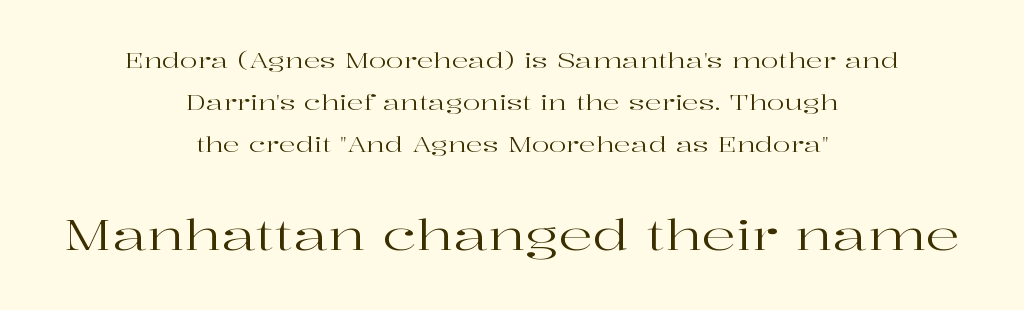
The passage shown is typed in a proportional face where columns would drift. Tracking value appears to be zero — textbook default spacing. If you measured baseline to baseline, you'd find a long distance. Stroke thickness stays within the range of a standard reading face or lighter. Bare-footed words on every line. Note: smaller setting up top, larger setting below.
